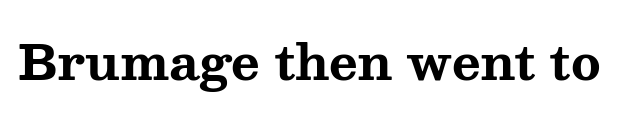
{"serif": "yes", "italic": "no", "bold": "yes", "weight": "bold", "width": "wide", "stroke_contrast": "medium", "x_height": "medium", "monospaced": "no", "underline": "no", "letter_spacing": "normal", "letter_spacing_em": 0.0, "glyph_px": 49}
